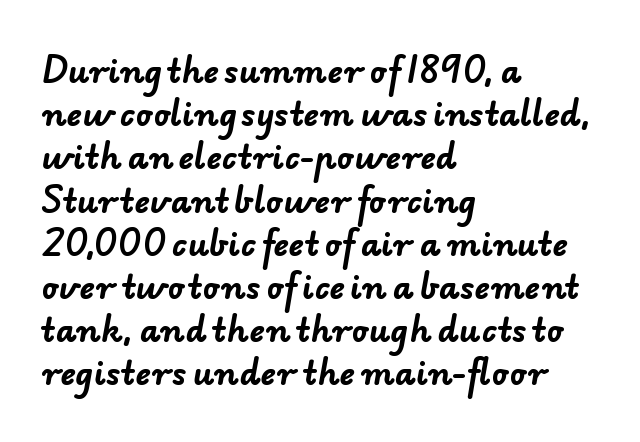
{"serif": "no", "bold": "yes", "weight": "bold", "width": "normal", "stroke_contrast": "low", "x_height": "small", "monospaced": "no", "underline": "no", "align": "left", "line_spacing": "normal", "line_spacing_ratio": 1.35, "letter_spacing": "normal", "letter_spacing_em": 0.0, "glyph_px": 32}
